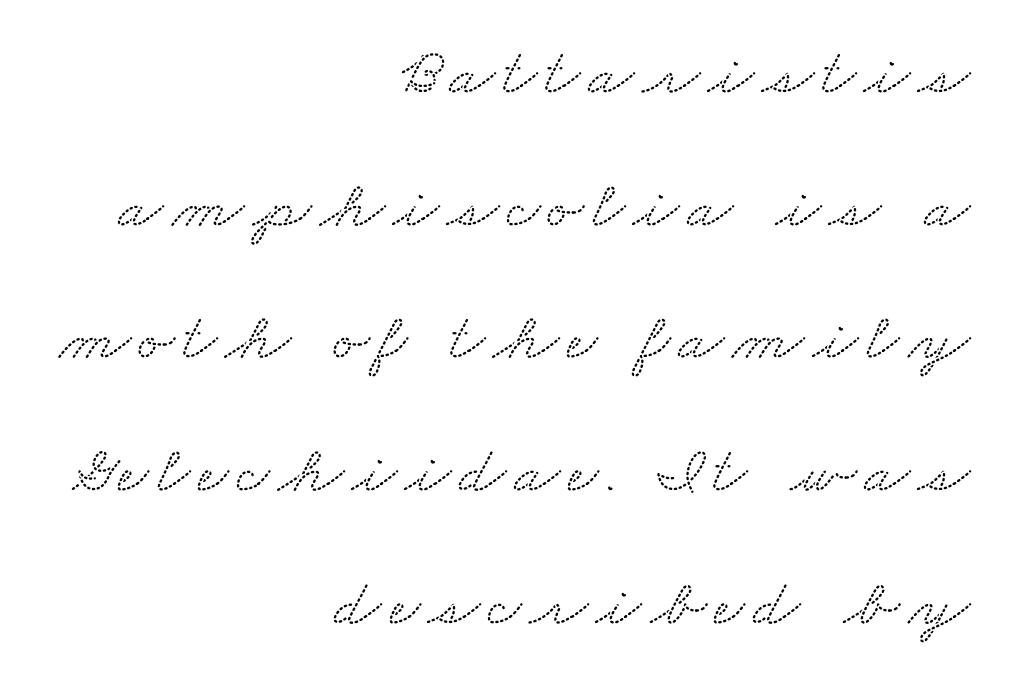
Q: Is the typeface a serif or a sans-serif typeface? A: Serif.
Q: Is the text underlined? A: No.
Q: How is the paragraph aligned? A: Right-aligned.
Q: Is the spacing between lines tight, normal or loose? A: Loose.
Q: Width (condensed, normal, or wide)? A: Wide.
Q: Stroke contrast? A: Low.
Q: x-height? A: Small.
Q: Monospaced? A: No.
